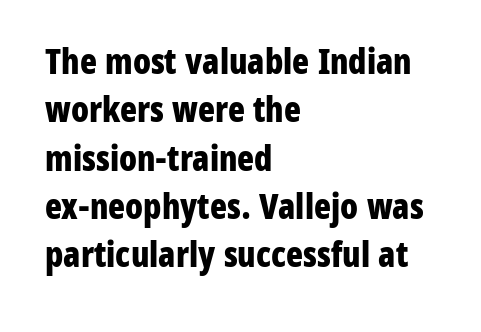
Emphasis by weight is at full strength: bold. The horizontal fit of the characters is conventional and even. You could not count columns in this text — the font is proportionally spaced. The letters stand straight up with perfectly vertical stems. The string is rendered with underlining switched off.
